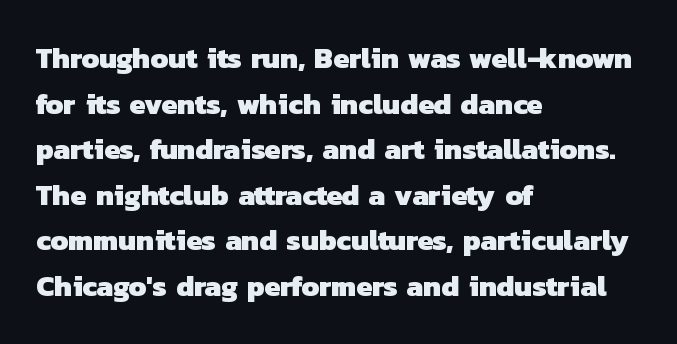
Chunky letters — that's bold for sure. Is the block centered? No — it sits flush against the left margin. Reading down the column, the eye jumps a familiar distance to each next line. Is this a fixed-width face? No — the glyphs have proportional, varying widths. Classification — sans serif. You could call the tracking neutral — neither tight nor loose.
